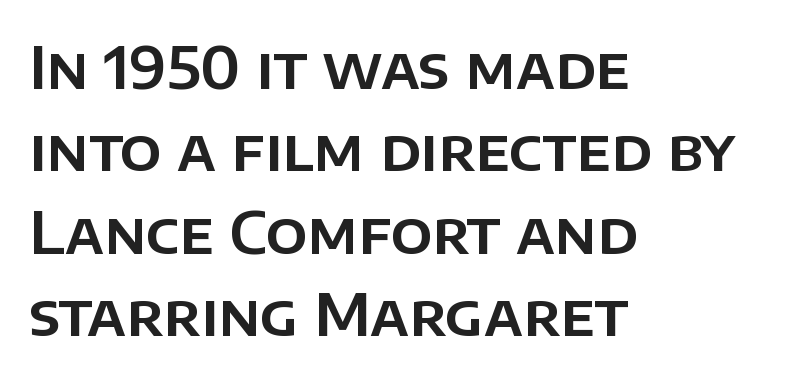
The image shows 58 px sans-serif type, upright; set left-aligned, normal line spacing (1.42x), normal letter spacing, not underlined; low stroke contrast and a large x-height.
